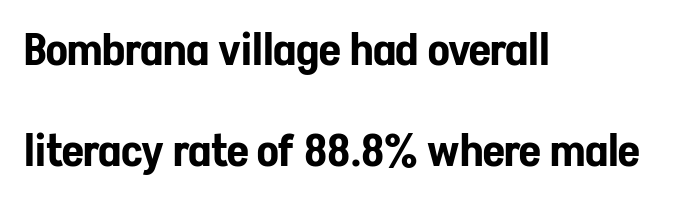
Descenders hang freely into open space. If you measured baseline to baseline, you'd find a long distance. This sample has the flowing, uneven cadence of proportional lettering. The rendering shows plain stroke endings on the letterforms — a sans-serif design. This is the regular roman posture of the typeface.
